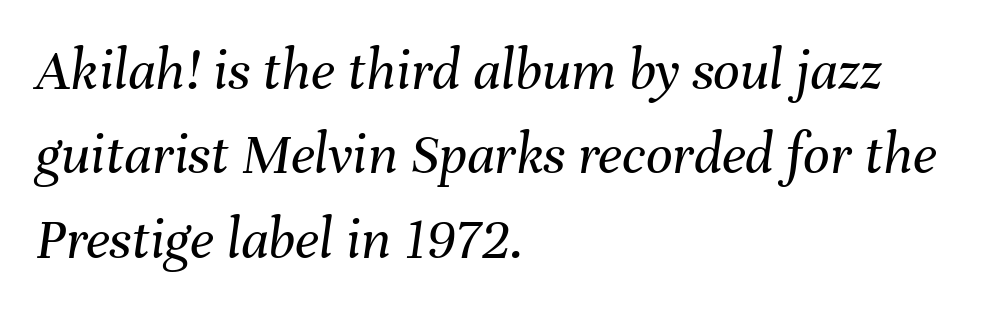
Looks like regular typesetting: each glyph gets only the width it needs. Regarding leading, the lines here are spaced in the standard way. Stems here are at most as thick as an everyday book face. Observe the lean: these are italic letterforms.
